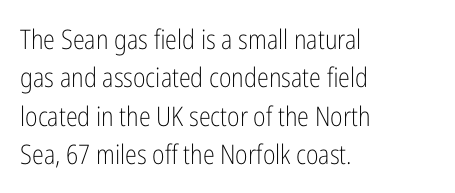
{"italic": "no", "bold": "no", "underline": "no", "align": "left", "line_spacing": "normal", "line_spacing_ratio": 1.42, "letter_spacing": "normal", "letter_spacing_em": 0.0, "glyph_px": 27}
